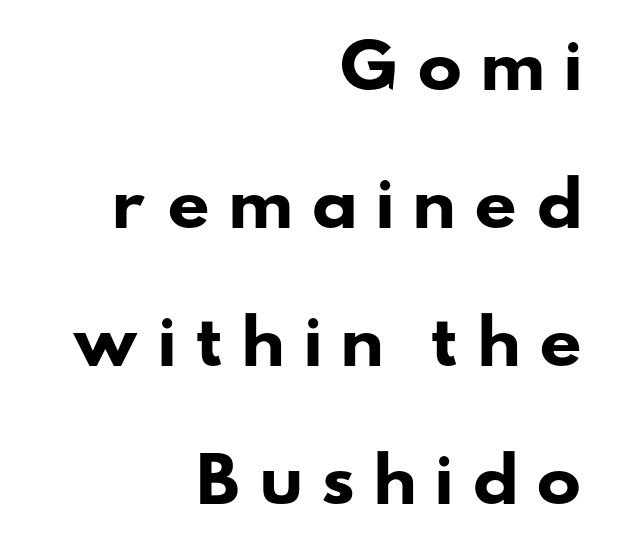
The image shows 60 px heavy, wide sans-serif type; set right-aligned, loose line spacing (2.3x), unusually wide letter spacing (+0.28 em), not underlined; low stroke contrast and a small x-height.
